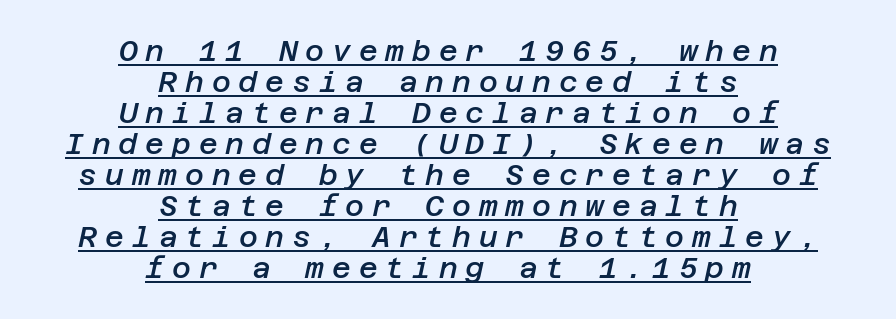
The image shows 29 px semibold type, italic (leaning right); set centered, tight line spacing (1.07x), unusually wide letter spacing (+0.27 em), underlined; low stroke contrast and a large x-height.
